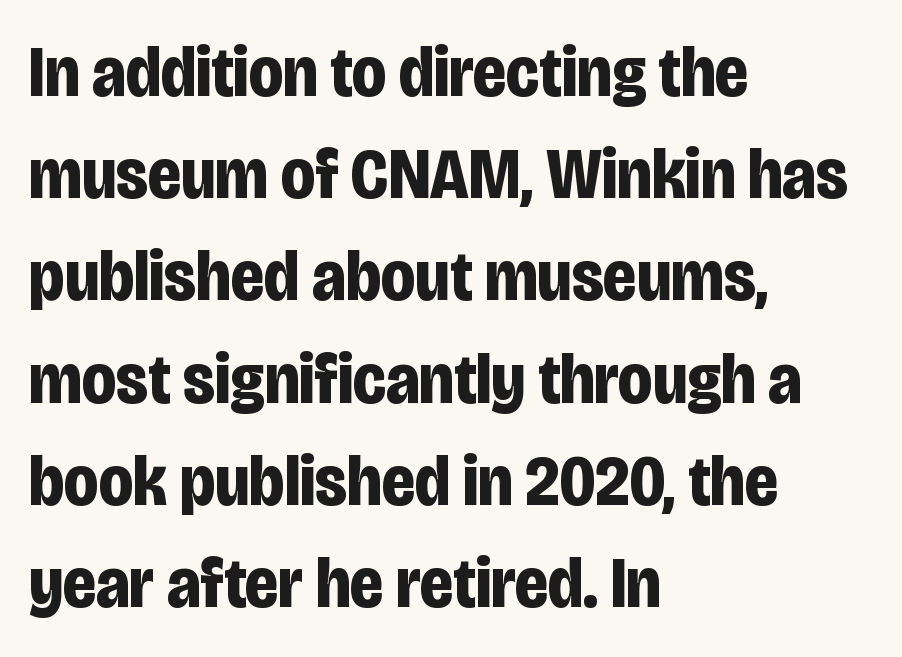
Clear beneath every line of the passage. This sample is left-justified, so line endings fall wherever the words run out. Are there feet on the stems? There aren't — it's a sans. The passage shown is typed in a proportional face where columns would drift. Honestly, the letter spacing is just normal — you wouldn't notice it.
